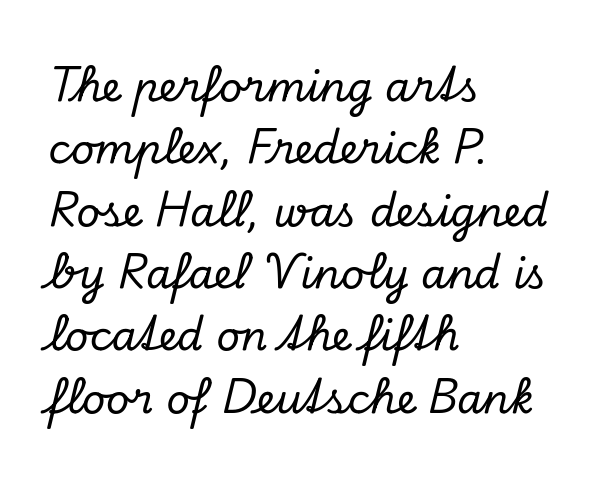
{"serif": "yes", "italic": "yes", "lean": "right", "slant_degrees": 13, "width": "normal", "stroke_contrast": "low", "x_height": "small", "monospaced": "no", "underline": "no", "align": "left", "line_spacing": "normal", "line_spacing_ratio": 1.52, "letter_spacing": "normal", "letter_spacing_em": 0.0, "glyph_px": 41}
